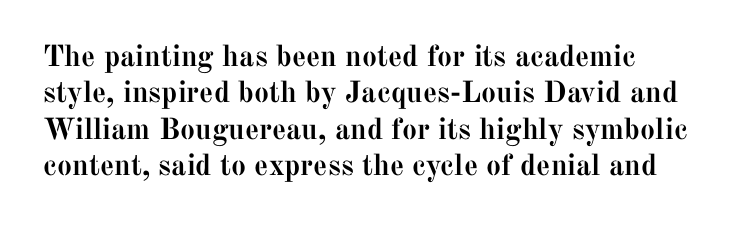
{"serif": "yes", "italic": "no", "bold": "yes", "weight": "semibold", "width": "normal", "stroke_contrast": "medium", "x_height": "medium", "monospaced": "no", "underline": "no", "align": "left", "line_spacing_ratio": 1.21, "letter_spacing": "normal", "letter_spacing_em": 0.0, "glyph_px": 30}
